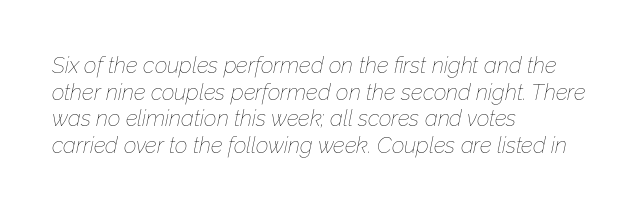
{"italic": "yes", "lean": "right", "slant_degrees": 12, "bold": "no", "underline": "no", "align": "left", "line_spacing_ratio": 1.21, "letter_spacing": "normal", "letter_spacing_em": 0.0, "glyph_px": 22}
